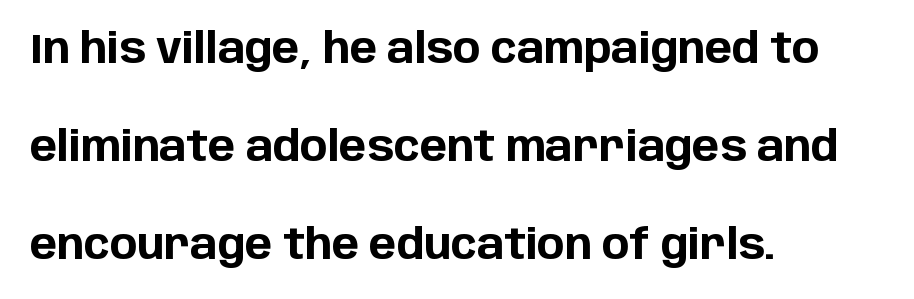
{"serif": "no", "italic": "no", "bold": "yes", "weight": "bold", "width": "normal", "stroke_contrast": "low", "x_height": "large", "monospaced": "no", "underline": "no", "align": "left", "line_spacing": "loose", "line_spacing_ratio": 2.39, "letter_spacing": "normal", "letter_spacing_em": 0.0, "glyph_px": 41}
